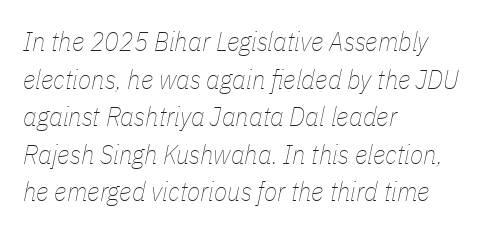
Q: Is the text bold? A: No.
Q: Is the text italic (slanted)? A: Yes, it leans right by about 11 degrees.
Q: Is the text underlined? A: No.
Q: How is the paragraph aligned? A: Left-aligned.
Q: Is the spacing between letters normal or unusually wide? A: Normal.
Q: Is the spacing between lines tight, normal or loose? A: Normal.
